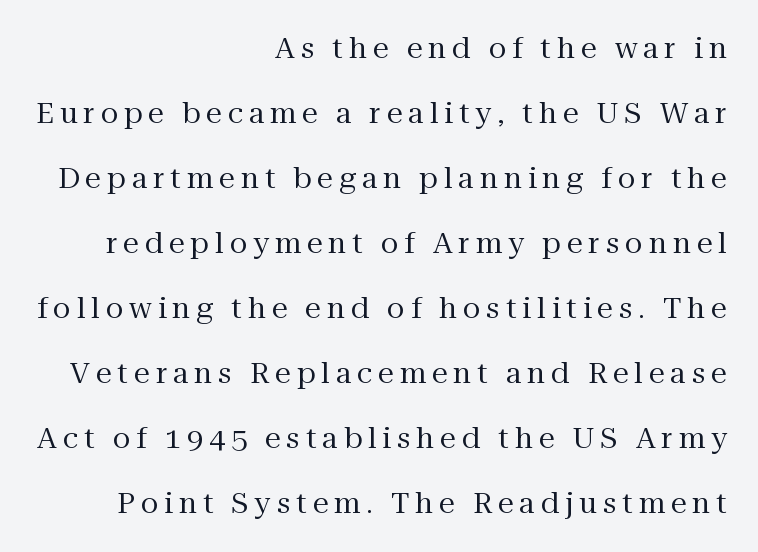
The image shows 29 px regular-weight serif type, upright; set right-aligned, loose line spacing (2.24x), unusually wide letter spacing (+0.2 em), not underlined; medium stroke contrast and a medium x-height.
